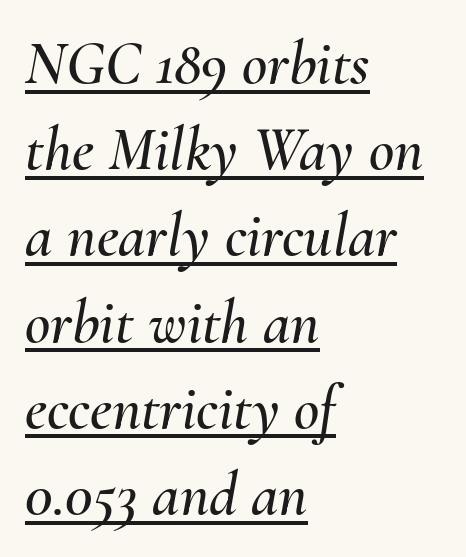
The image shows 62 px text type, italic (leaning right); set left-aligned, normal line spacing (1.39x), normal letter spacing, underlined; medium stroke contrast and a small x-height.
